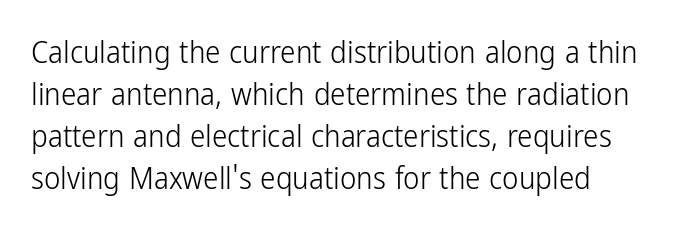
{"serif": "no", "italic": "no", "bold": "no", "weight": "light", "width": "condensed", "stroke_contrast": "low", "x_height": "medium", "monospaced": "no", "underline": "no", "line_spacing": "normal", "line_spacing_ratio": 1.35, "letter_spacing": "normal", "letter_spacing_em": 0.0, "glyph_px": 31}
